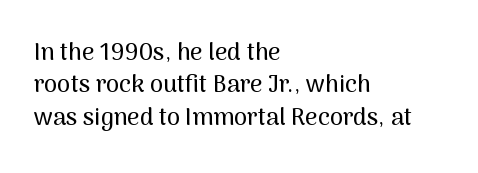
The image shows 24 px text type, upright; set left-aligned, normal line spacing (1.35x), normal letter spacing, not underlined.
